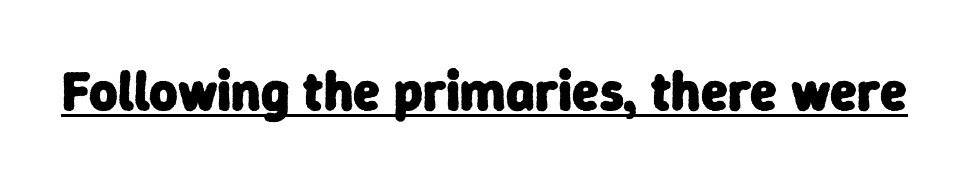
Q: Is the text bold? A: Yes.
Q: Is the typeface a serif or a sans-serif typeface? A: Sans-serif.
Q: Is the text underlined? A: Yes.
Q: Is the spacing between letters normal or unusually wide? A: Normal.
Q: Width (condensed, normal, or wide)? A: Normal.
Q: Stroke contrast? A: Low.
Q: x-height? A: Medium.
Q: Monospaced? A: No.
